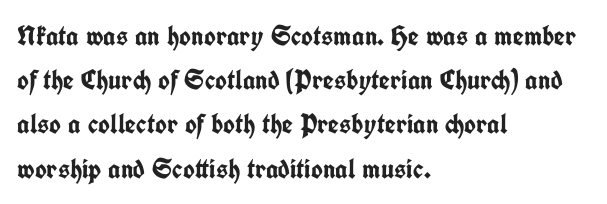
{"serif": "no", "italic": "no", "bold": "yes", "weight": "semibold", "width": "condensed", "stroke_contrast": "low", "x_height": "medium", "monospaced": "no", "underline": "no", "align": "left", "line_spacing": "normal", "line_spacing_ratio": 1.58, "letter_spacing": "normal", "letter_spacing_em": 0.0, "glyph_px": 28}
